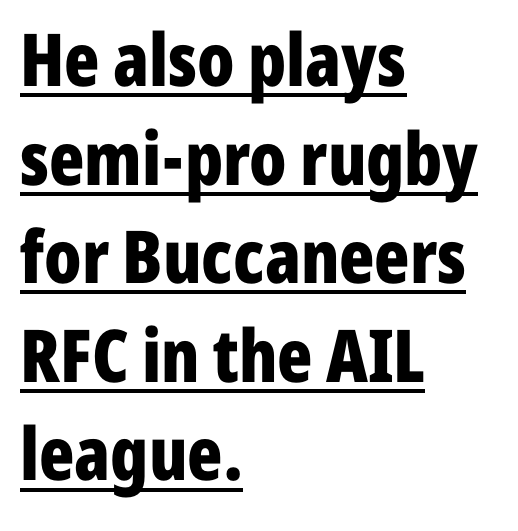
The image shows 73 px bold, condensed sans-serif type, upright; set left-aligned, normal line spacing (1.35x), normal letter spacing, underlined; low stroke contrast and a medium x-height.
